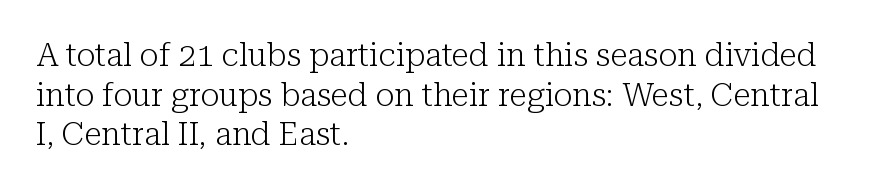
Q: Is the text bold? A: No.
Q: Is the text italic (slanted)? A: No, it is upright.
Q: Is the typeface a serif or a sans-serif typeface? A: Serif.
Q: Is the text underlined? A: No.
Q: How is the paragraph aligned? A: Left-aligned.
Q: Is the spacing between letters normal or unusually wide? A: Normal.
Q: Width (condensed, normal, or wide)? A: Normal.
Q: Stroke contrast? A: Low.
Q: x-height? A: Medium.
Q: Monospaced? A: No.
